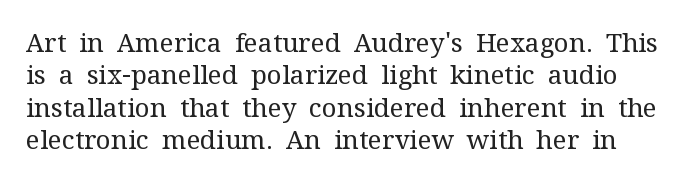
The line texture is even and compact thanks to regular tracking. Rendered with straight, roman letterforms. Weight class: somewhere from thin through regular. The words here are not underlined.
